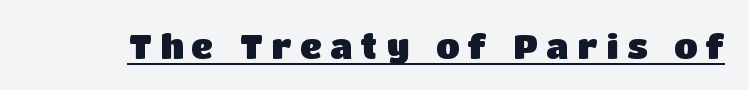
The image shows 34 px heavy sans-serif type, upright; set unusually wide letter spacing (+0.25 em), underlined; low stroke contrast and a large x-height.
